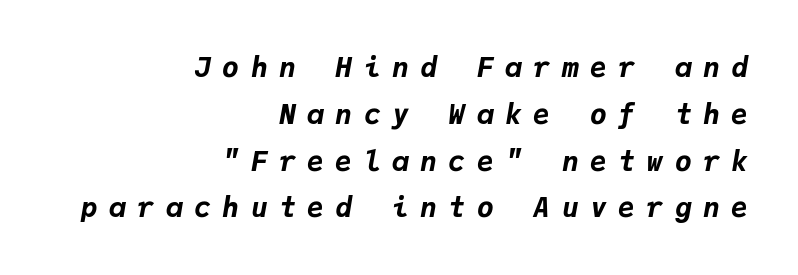
The image shows 28 px bold type, italic (leaning right), monospaced; set right-aligned, normal line spacing (1.67x), unusually wide letter spacing (+0.41 em), not underlined; low stroke contrast and a medium x-height.
